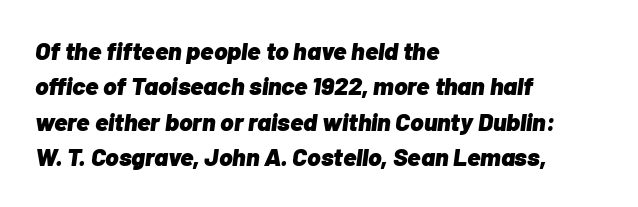
The image shows 25 px bold type, italic (leaning right); set left-aligned, normal line spacing (1.42x), normal letter spacing, not underlined.
